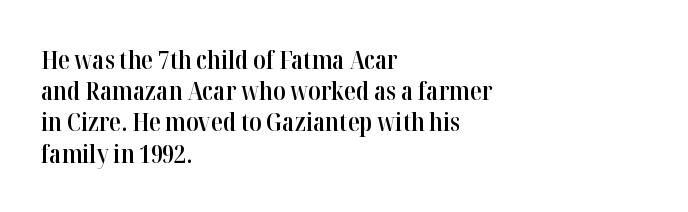
{"italic": "no", "bold": "semi", "underline": "no", "align": "left", "line_spacing_ratio": 1.2, "letter_spacing": "normal", "letter_spacing_em": 0.0, "glyph_px": 26}
